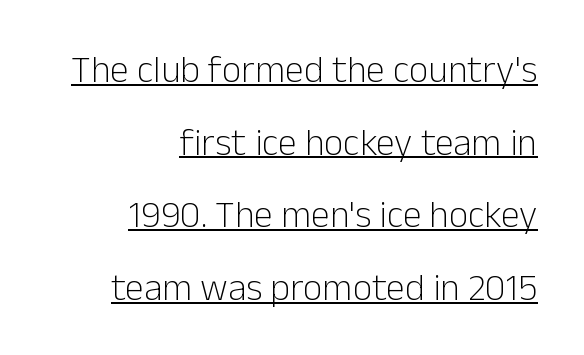
Each word holds together tightly as a unit, with standard inter-letter gaps. The letters carry no serifs — their stems end cleanly without finishing strokes. A quiet, ordinary-to-light weight characterises the typeface. Airy leading.
